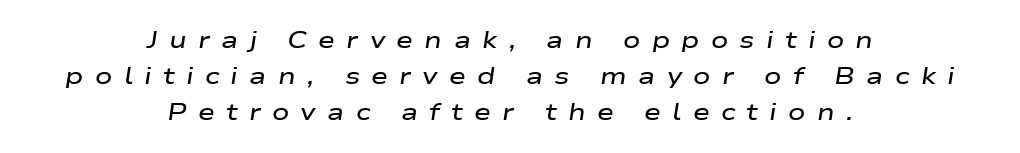
{"italic": "yes", "lean": "right", "slant_degrees": 9, "bold": "semi", "underline": "no", "align": "center", "line_spacing": "normal", "line_spacing_ratio": 1.56, "letter_spacing": "wide", "letter_spacing_em": 0.49, "glyph_px": 23}
